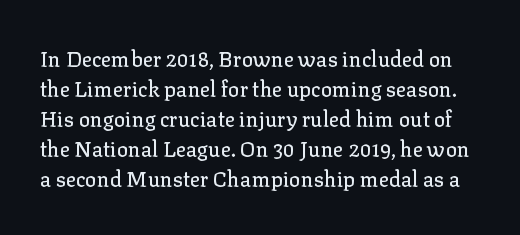
{"italic": "no", "underline": "no", "line_spacing": "normal", "line_spacing_ratio": 1.43, "letter_spacing": "normal", "letter_spacing_em": 0.0, "glyph_px": 21}
